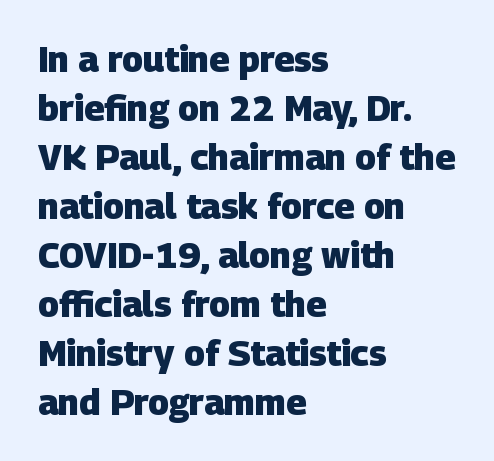
{"serif": "no", "bold": "yes", "weight": "heavy", "width": "normal", "stroke_contrast": "low", "x_height": "large", "monospaced": "no", "underline": "no", "align": "left", "line_spacing": "normal", "line_spacing_ratio": 1.4, "letter_spacing": "normal", "letter_spacing_em": 0.0, "glyph_px": 35}
